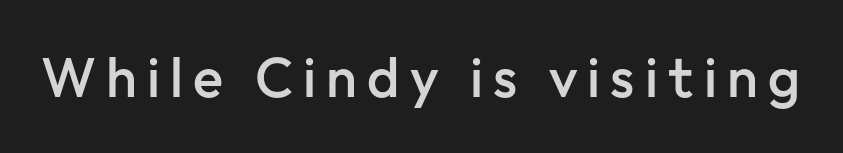
Underlining? Definitely not there. Character widths vary here, with narrow letters taking less room than wide ones. These lines are composed in type without serifs. If you drew a line through each stem, it would be perfectly vertical.
